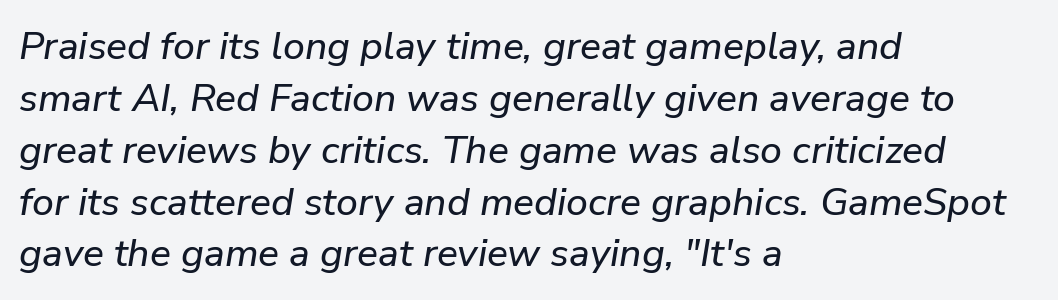
Check the space under the baseline: it is left empty. You can tell it's italic because the verticals aren't actually vertical. Compared with typical paragraphs, the rows here are spaced about the same. Character widths vary here, with narrow letters taking less room than wide ones. Typeset ragged right — the left edge is the straight one. The horizontal fit of the characters is conventional and even.
